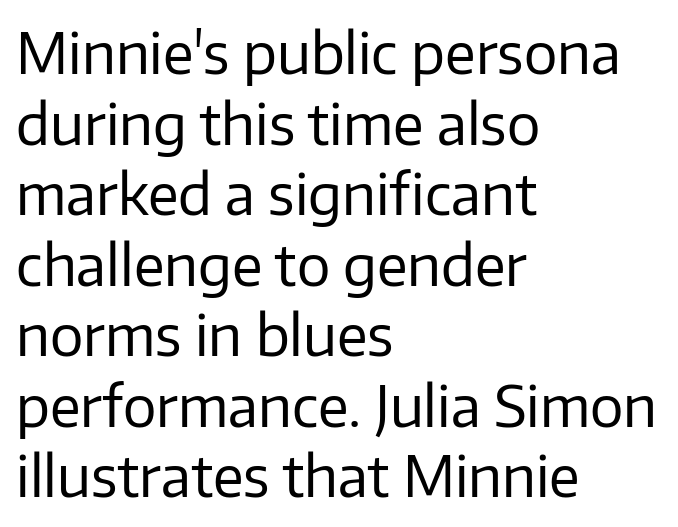
Q: Is the text bold? A: No.
Q: Is the text italic (slanted)? A: No, it is upright.
Q: Is the typeface a serif or a sans-serif typeface? A: Sans-serif.
Q: Is the text underlined? A: No.
Q: How is the paragraph aligned? A: Left-aligned.
Q: Is the spacing between letters normal or unusually wide? A: Normal.
Q: Is the spacing between lines tight, normal or loose? A: Normal.
Q: Width (condensed, normal, or wide)? A: Normal.
Q: Stroke contrast? A: Low.
Q: x-height? A: Medium.
Q: Monospaced? A: No.
